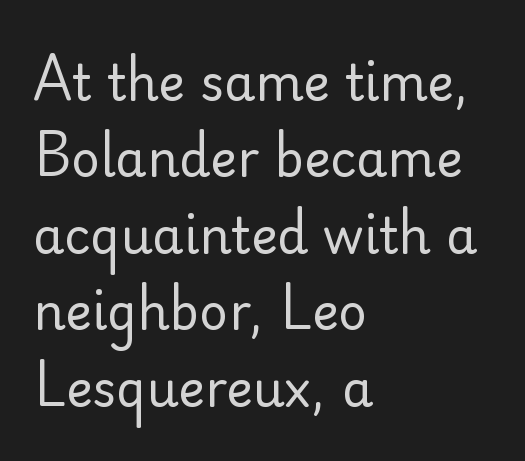
The image shows 50 px regular-weight sans-serif type, upright; set left-aligned, normal line spacing (1.53x), normal letter spacing, not underlined; low stroke contrast and a small x-height.
